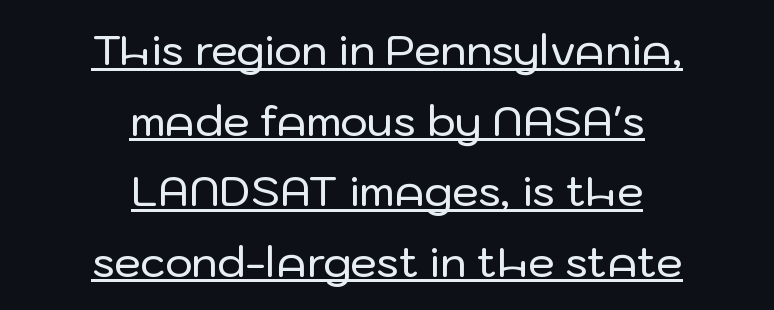
Nope, no serifs anywhere on these letters. Evenly set lines give the paragraph a standard silhouette. A continuous stroke trails under the words, as in a hyperlink. Nothing unusual about the tracking: characters are spaced as the font intends. Italic: no, the glyphs are upright roman.
